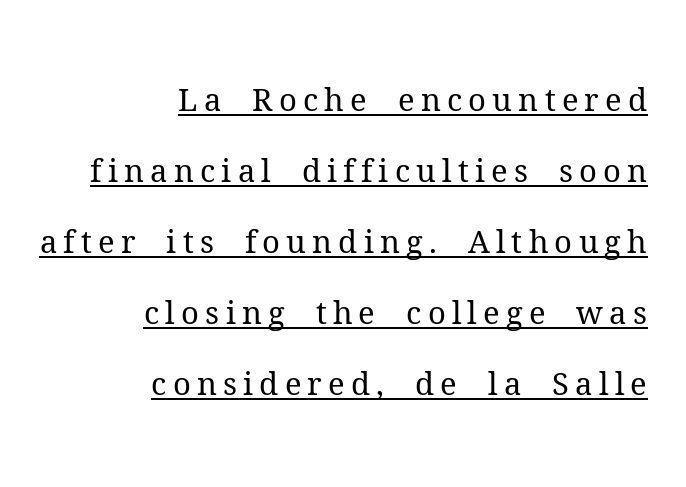
Q: Is the text bold? A: No.
Q: Is the text italic (slanted)? A: No, it is upright.
Q: Is the typeface a serif or a sans-serif typeface? A: Serif.
Q: Is the text underlined? A: Yes.
Q: How is the paragraph aligned? A: Right-aligned.
Q: Is the spacing between letters normal or unusually wide? A: Unusually wide.
Q: Is the spacing between lines tight, normal or loose? A: Loose.
Q: Width (condensed, normal, or wide)? A: Normal.
Q: Stroke contrast? A: Medium.
Q: x-height? A: Medium.
Q: Monospaced? A: No.
